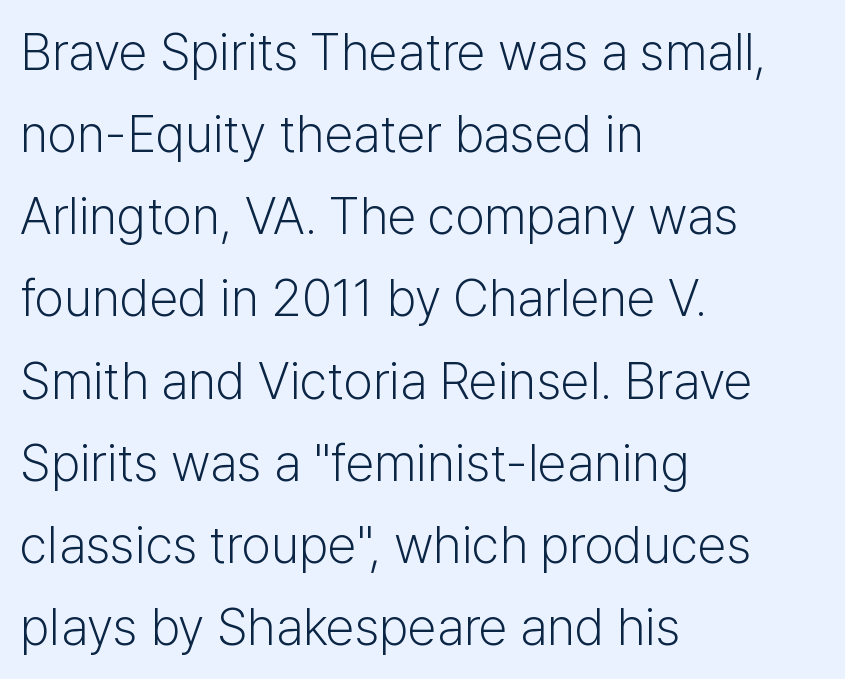
What stands out about the letter spacing? Nothing — it is the standard amount. Weight: not bold — regular or lighter. The passage shown is typeset with a sans-serif family. Spacing verdict: proportional, widths tailored to each character. Horizontal alignment here is leftward, the default for most running prose.
